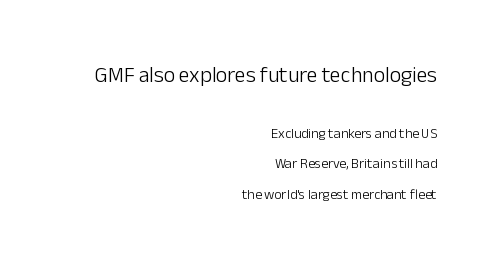
{"italic": "no", "bold": "no", "underline": "no", "align": "right", "line_spacing": "loose", "line_spacing_ratio": 2.18, "letter_spacing": "normal", "letter_spacing_em": 0.0, "larger_block": "first", "size_ratio": 1.57, "glyph_px": 22}
